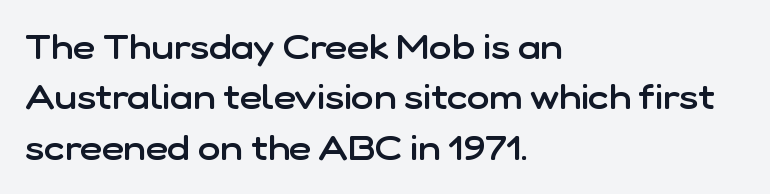
{"serif": "no", "italic": "no", "bold": "semi", "weight": "semibold", "width": "normal", "stroke_contrast": "low", "x_height": "medium", "monospaced": "no", "underline": "no", "align": "left", "line_spacing": "normal", "line_spacing_ratio": 1.48, "letter_spacing": "normal", "letter_spacing_em": 0.0, "glyph_px": 34}
